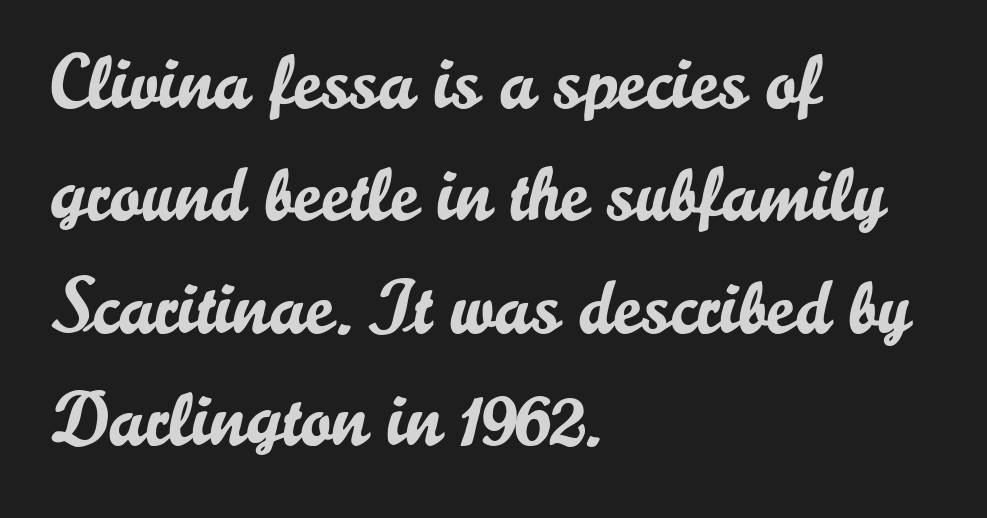
{"serif": "no", "width": "normal", "stroke_contrast": "low", "x_height": "small", "monospaced": "no", "underline": "no", "align": "left", "line_spacing": "normal", "line_spacing_ratio": 1.48, "letter_spacing": "normal", "letter_spacing_em": 0.0, "glyph_px": 76}
